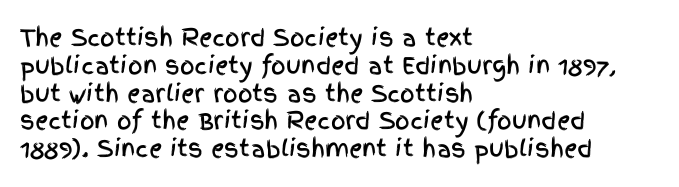
{"italic": "no", "underline": "no", "align": "left", "line_spacing_ratio": 1.21, "letter_spacing": "normal", "letter_spacing_em": 0.0, "glyph_px": 23}
